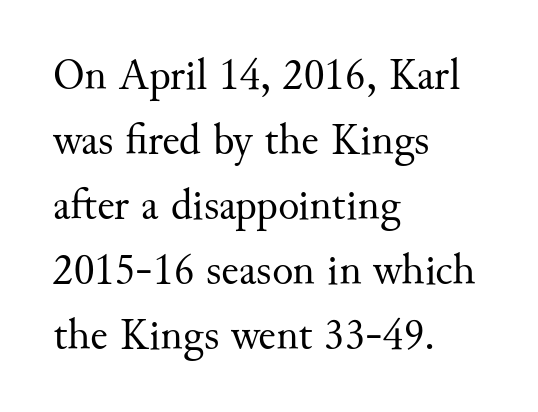
The image shows 44 px regular-weight serif type, upright; set left-aligned, normal line spacing (1.48x), normal letter spacing, not underlined; medium stroke contrast and a small x-height.
